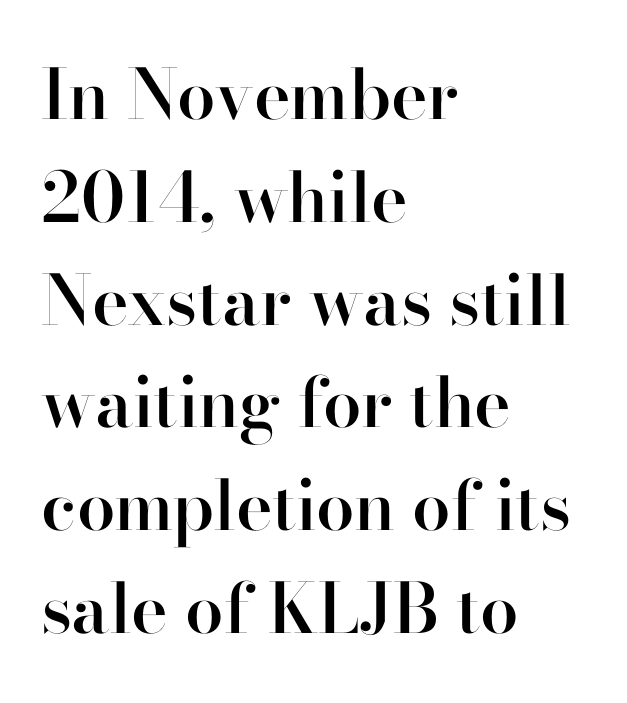
The image shows 69 px semibold serif type, upright; set left-aligned, normal line spacing (1.49x), normal letter spacing, not underlined; high stroke contrast and a small x-height.
